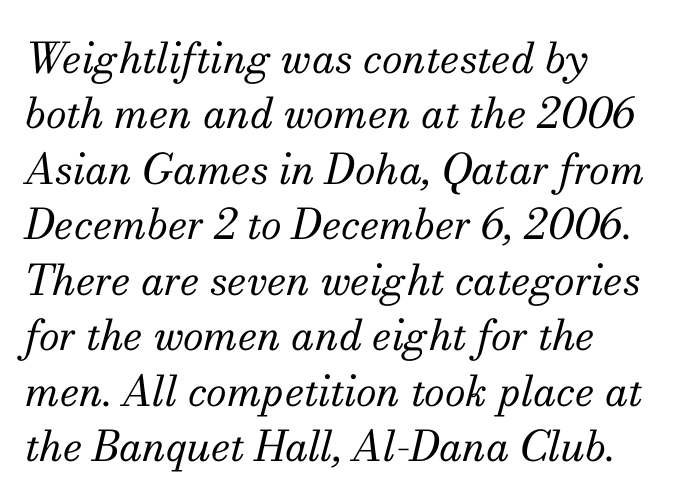
Compared with a centered layout, this one pins lines to the left instead. You could call the tracking neutral — neither tight nor loose. Stems and bowls with no extra thickness — not bold. In terms of posture, this sample is oblique. Proportional: the letters do not fall into vertical columns. Evenly set lines give the paragraph a standard silhouette.
